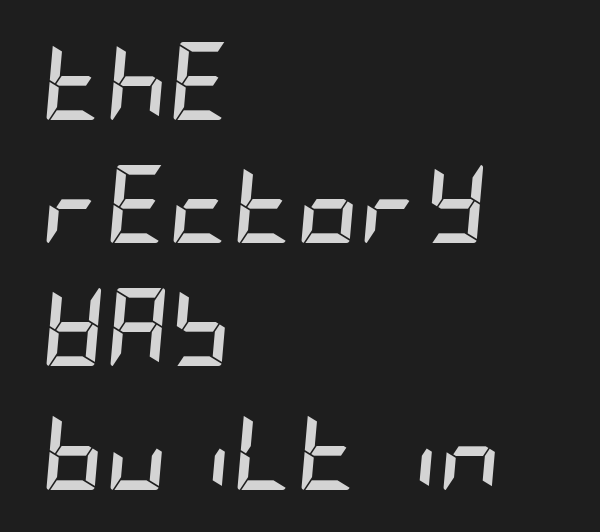
The image shows 78 px semibold, condensed type, italic (leaning right); set left-aligned, normal line spacing (1.58x), normal letter spacing, not underlined; low stroke contrast and a large x-height.
